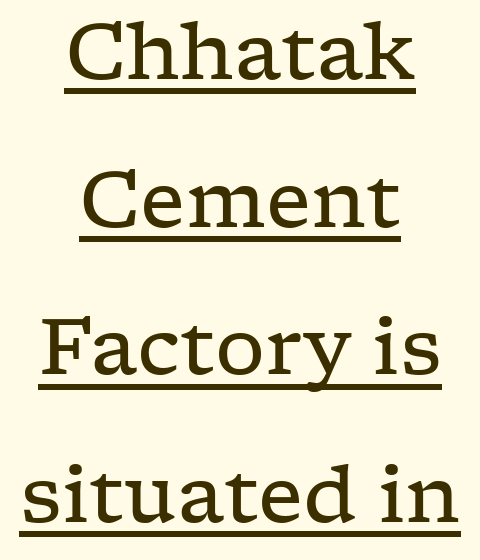
Q: Is the text bold? A: No.
Q: Is the text italic (slanted)? A: No, it is upright.
Q: Is the typeface a serif or a sans-serif typeface? A: Serif.
Q: Is the text underlined? A: Yes.
Q: How is the paragraph aligned? A: Centered.
Q: Is the spacing between letters normal or unusually wide? A: Normal.
Q: Width (condensed, normal, or wide)? A: Wide.
Q: Stroke contrast? A: Low.
Q: x-height? A: Medium.
Q: Monospaced? A: No.
